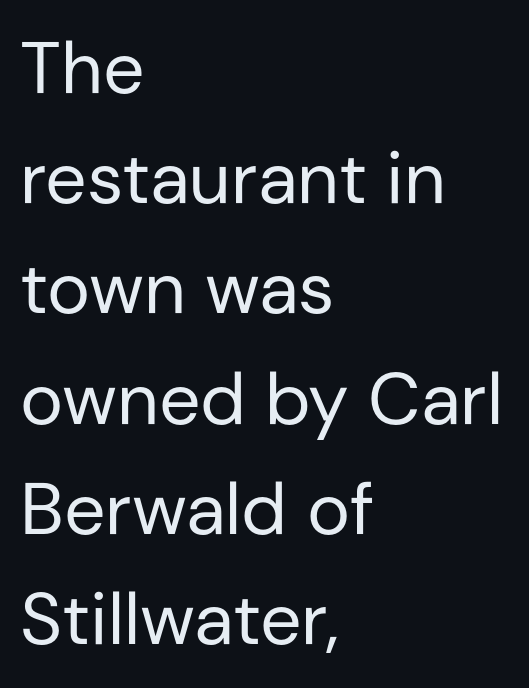
Q: Is the text bold? A: No.
Q: Is the text italic (slanted)? A: No, it is upright.
Q: Is the typeface a serif or a sans-serif typeface? A: Sans-serif.
Q: Is the text underlined? A: No.
Q: How is the paragraph aligned? A: Left-aligned.
Q: Is the spacing between letters normal or unusually wide? A: Normal.
Q: Is the spacing between lines tight, normal or loose? A: Normal.
Q: Width (condensed, normal, or wide)? A: Normal.
Q: Stroke contrast? A: Low.
Q: x-height? A: Medium.
Q: Monospaced? A: No.
